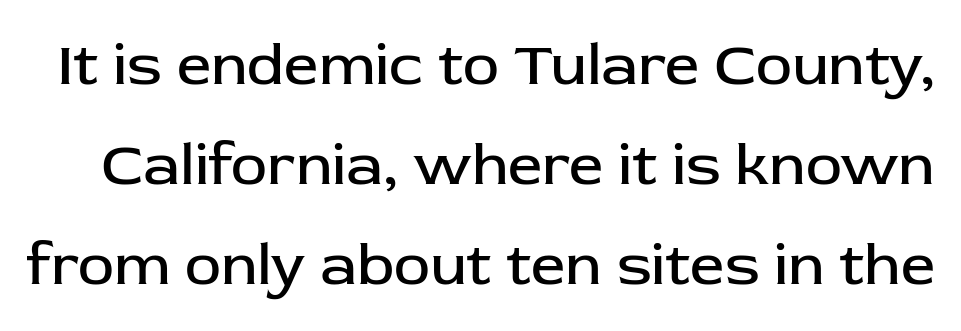
{"serif": "no", "italic": "no", "bold": "no", "weight": "regular", "width": "normal", "stroke_contrast": "low", "x_height": "medium", "monospaced": "no", "underline": "no", "line_spacing": "normal", "line_spacing_ratio": 1.64, "letter_spacing": "normal", "letter_spacing_em": 0.0, "glyph_px": 61}
